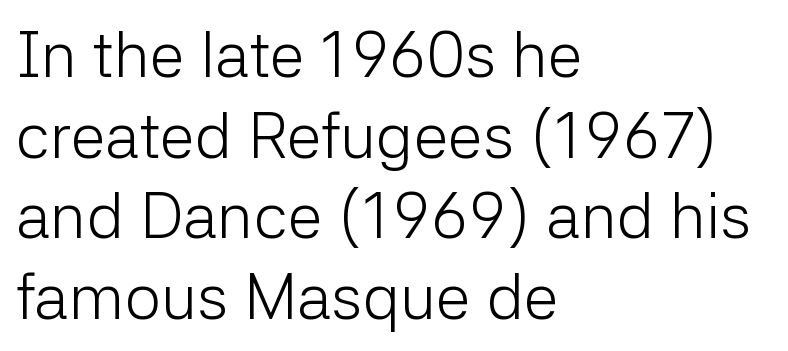
The image shows 64 px light sans-serif type, upright; set left-aligned, normal line spacing (1.26x), normal letter spacing, not underlined; low stroke contrast and a medium x-height.
